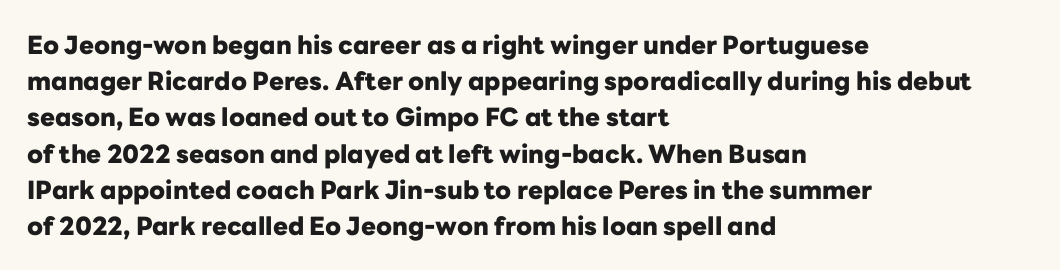
Q: Is the text bold? A: Yes.
Q: Is the text italic (slanted)? A: No, it is upright.
Q: Is the text underlined? A: No.
Q: How is the paragraph aligned? A: Left-aligned.
Q: Is the spacing between letters normal or unusually wide? A: Normal.
Q: Is the spacing between lines tight, normal or loose? A: Normal.
